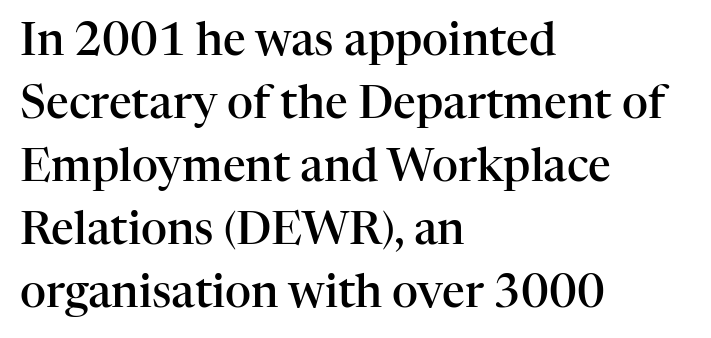
Q: Is the text bold? A: Semi-bold.
Q: Is the text italic (slanted)? A: No, it is upright.
Q: Is the typeface a serif or a sans-serif typeface? A: Serif.
Q: Is the text underlined? A: No.
Q: How is the paragraph aligned? A: Left-aligned.
Q: Is the spacing between letters normal or unusually wide? A: Normal.
Q: Is the spacing between lines tight, normal or loose? A: Normal.
Q: Width (condensed, normal, or wide)? A: Normal.
Q: Stroke contrast? A: High.
Q: x-height? A: Medium.
Q: Monospaced? A: No.
